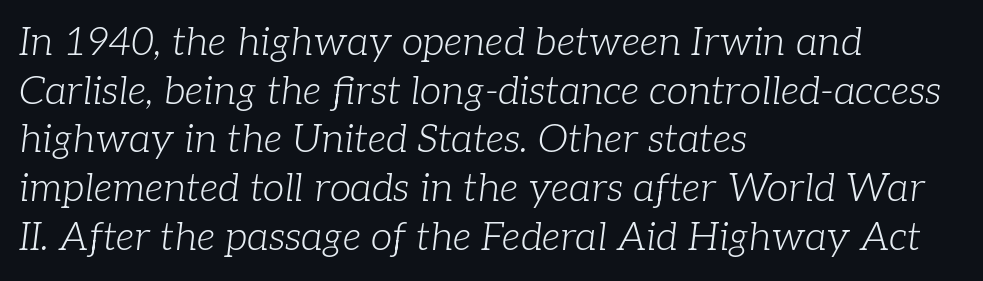
Rows of type keep a routine distance in the vertical direction. The horizontal fit of the characters is conventional and even. Quick note: underline off. Weight: not bold — regular or lighter. Italic: yes, the glyphs are oblique. The ragged edge is on the right, which tells us the setting is flush left.
